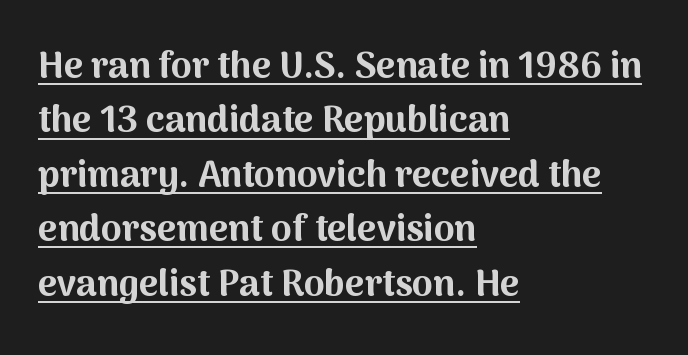
The image shows 37 px bold sans-serif type, upright; set left-aligned, normal line spacing (1.47x), normal letter spacing, underlined; medium stroke contrast and a medium x-height.
